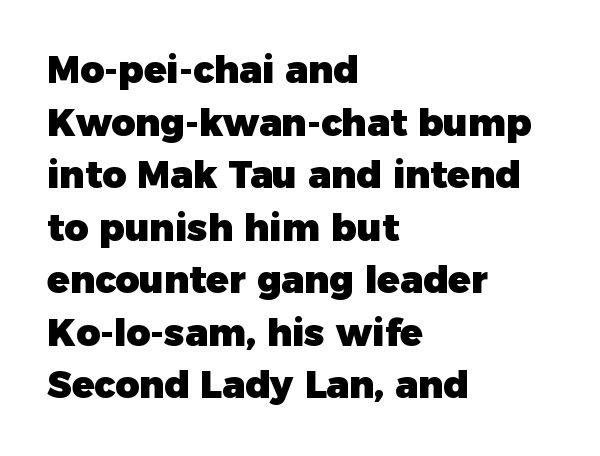
Q: Is the text bold? A: Yes.
Q: Is the text italic (slanted)? A: No, it is upright.
Q: Is the typeface a serif or a sans-serif typeface? A: Sans-serif.
Q: Is the text underlined? A: No.
Q: How is the paragraph aligned? A: Left-aligned.
Q: Is the spacing between letters normal or unusually wide? A: Normal.
Q: Is the spacing between lines tight, normal or loose? A: Normal.
Q: Width (condensed, normal, or wide)? A: Normal.
Q: Stroke contrast? A: Low.
Q: x-height? A: Medium.
Q: Monospaced? A: No.
